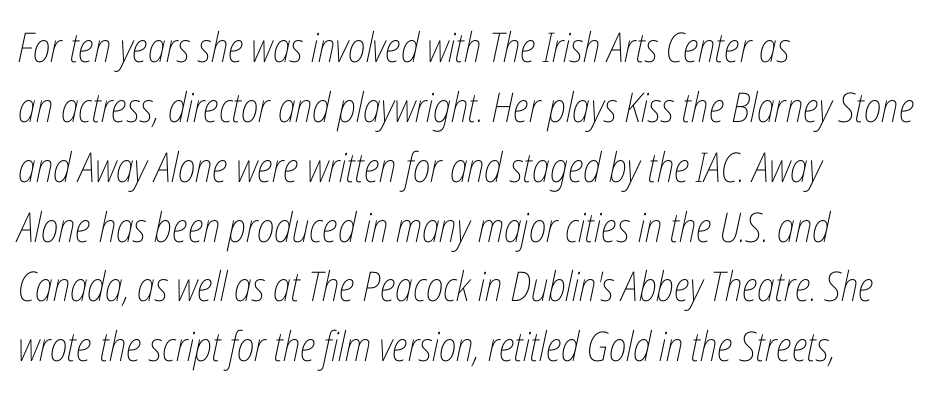
The image shows 41 px thin, condensed type, italic (leaning right); set left-aligned, normal line spacing (1.46x), normal letter spacing, not underlined; low stroke contrast and a medium x-height.
